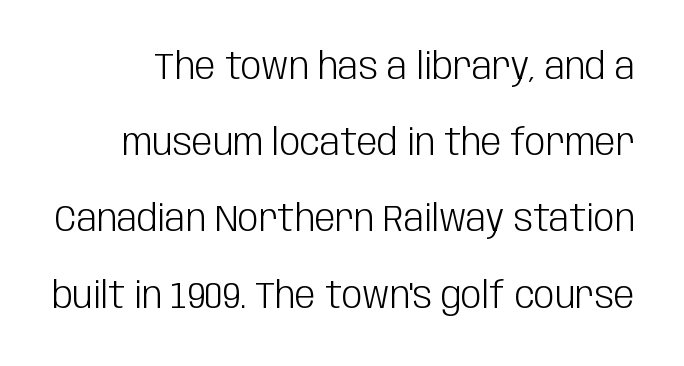
Students, note that the glyphs here touch the page at normal intervals. No heavy texture on the line: the type isn't bold. Any mark beneath the type? The region is blank. Typographically, this falls in the sans-serif category. Airy leading.
